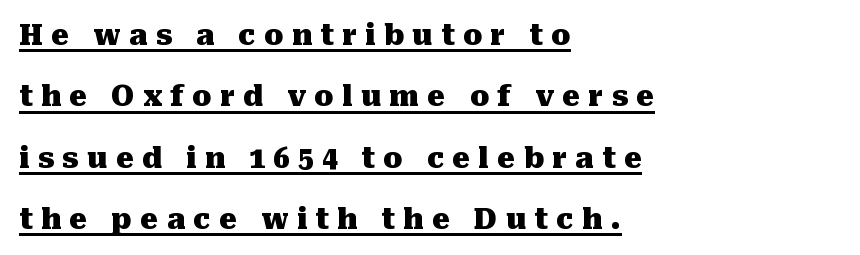
Q: Is the text bold? A: Yes.
Q: Is the text italic (slanted)? A: No, it is upright.
Q: Is the typeface a serif or a sans-serif typeface? A: Serif.
Q: Is the text underlined? A: Yes.
Q: How is the paragraph aligned? A: Left-aligned.
Q: Is the spacing between letters normal or unusually wide? A: Unusually wide.
Q: Is the spacing between lines tight, normal or loose? A: Loose.
Q: Width (condensed, normal, or wide)? A: Normal.
Q: Stroke contrast? A: Medium.
Q: x-height? A: Medium.
Q: Monospaced? A: No.
